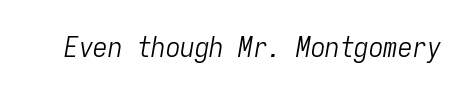
{"italic": "yes", "lean": "right", "slant_degrees": 9, "bold": "no", "weight": "light", "width": "condensed", "stroke_contrast": "low", "x_height": "medium", "monospaced": "yes", "underline": "no", "letter_spacing": "normal", "letter_spacing_em": 0.0, "glyph_px": 29}
